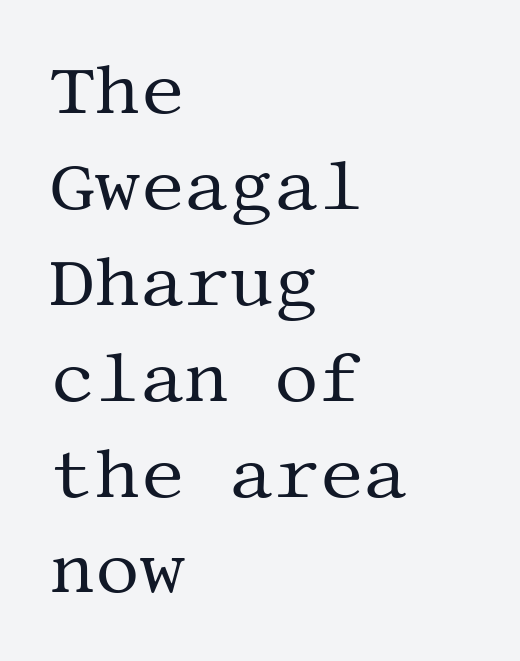
The image shows 70 px regular-weight serif type, upright; set left-aligned, normal line spacing (1.37x), normal letter spacing, not underlined; medium stroke contrast and a large x-height.
